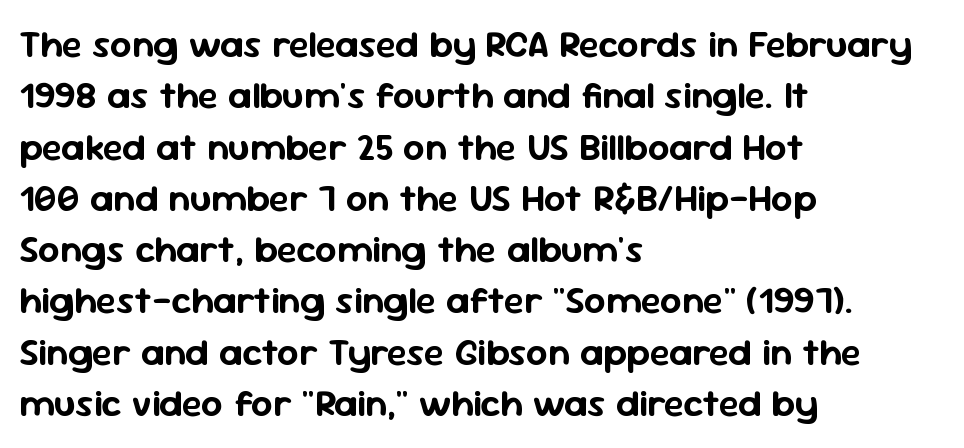
The image shows 38 px sans-serif type, upright; set left-aligned, normal line spacing (1.35x), normal letter spacing, not underlined; low stroke contrast and a medium x-height.
